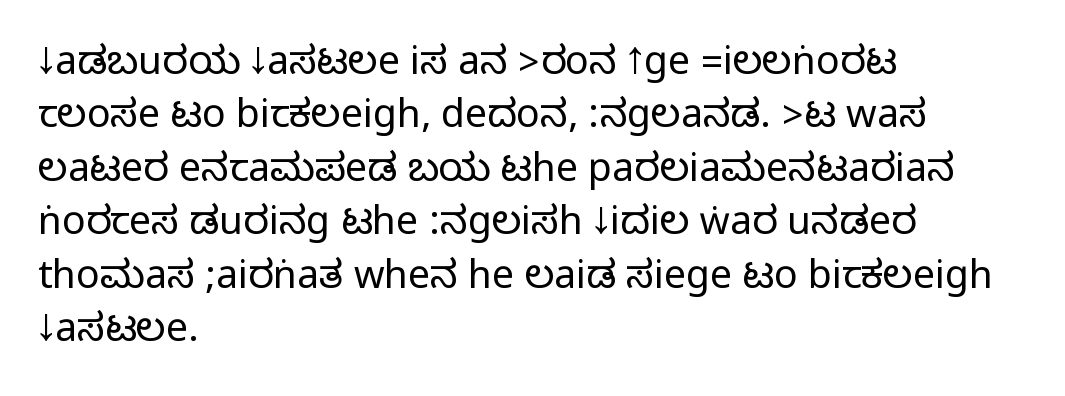
The image shows 39 px condensed sans-serif type, upright; set left-aligned, normal line spacing (1.37x), normal letter spacing, not underlined; medium stroke contrast.
